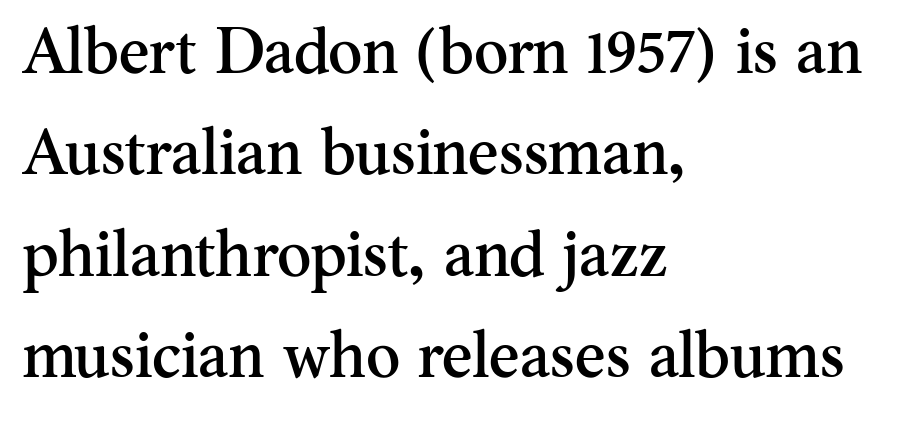
Q: Is the text italic (slanted)? A: No, it is upright.
Q: Is the typeface a serif or a sans-serif typeface? A: Serif.
Q: Is the text underlined? A: No.
Q: How is the paragraph aligned? A: Left-aligned.
Q: Is the spacing between letters normal or unusually wide? A: Normal.
Q: Is the spacing between lines tight, normal or loose? A: Normal.
Q: Width (condensed, normal, or wide)? A: Normal.
Q: Stroke contrast? A: Medium.
Q: x-height? A: Small.
Q: Monospaced? A: No.
